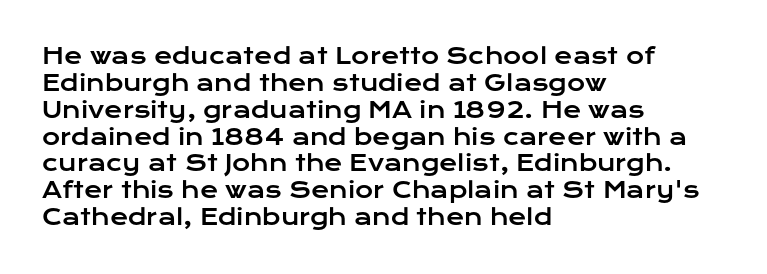
Is the block centered? No — it sits flush against the left margin. Beneath every word, the page is bare. What stands out about the letter spacing? Nothing — it is the standard amount. The lettering stays uniformly vertical, giving the passage a roman look.
